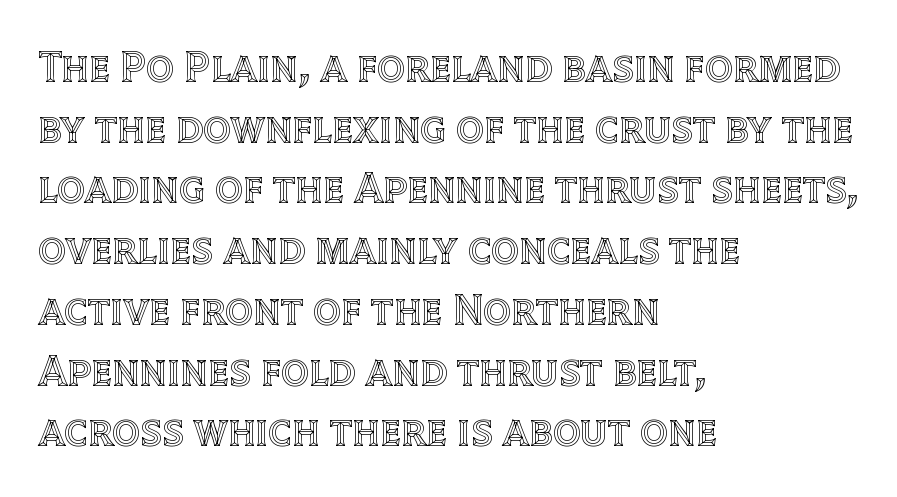
The image shows 44 px text type, upright; set left-aligned, normal line spacing (1.38x), normal letter spacing, not underlined; a large x-height.
